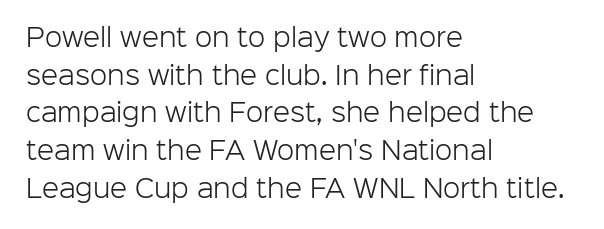
Q: Is the text bold? A: No.
Q: Is the text italic (slanted)? A: No, it is upright.
Q: Is the text underlined? A: No.
Q: How is the paragraph aligned? A: Left-aligned.
Q: Is the spacing between letters normal or unusually wide? A: Normal.
Q: Is the spacing between lines tight, normal or loose? A: Normal.
